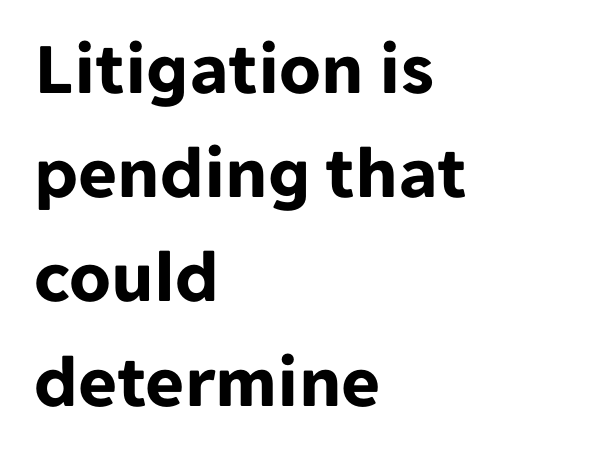
The passage shown stacks its lines at a standard gap. What kind of face is this? One without serifs — a sans. Visually the block forms a straight wall on the left and a jagged coastline on the right. The axis of the letterforms is exactly vertical. Between one letter and the next there's only the usual sliver of space.
